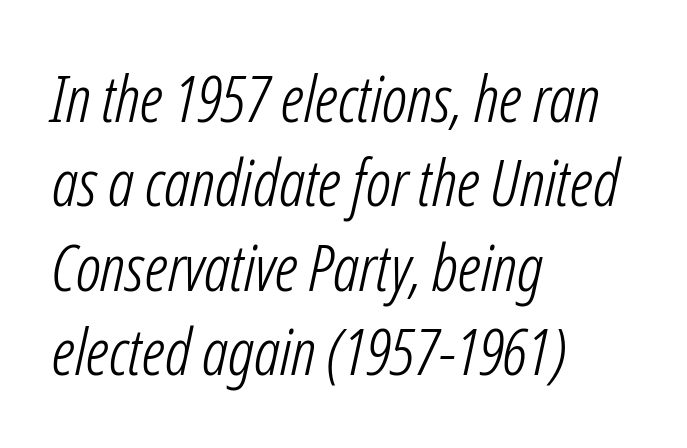
Q: Is the text bold? A: No.
Q: Is the text italic (slanted)? A: Yes, it leans right by about 12 degrees.
Q: Is the text underlined? A: No.
Q: How is the paragraph aligned? A: Left-aligned.
Q: Is the spacing between letters normal or unusually wide? A: Normal.
Q: Is the spacing between lines tight, normal or loose? A: Normal.
Q: Width (condensed, normal, or wide)? A: Condensed.
Q: Stroke contrast? A: Low.
Q: x-height? A: Medium.
Q: Monospaced? A: No.
